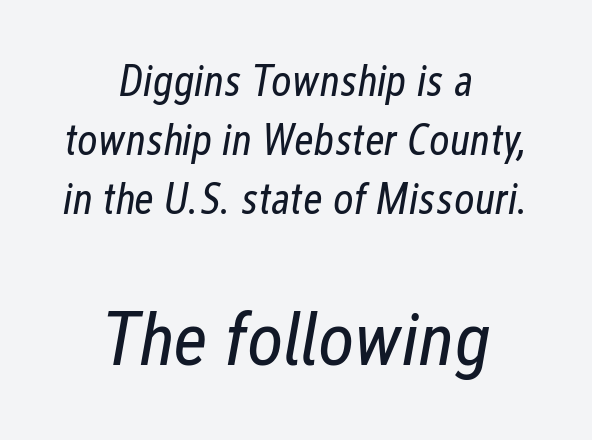
{"italic": "yes", "lean": "right", "slant_degrees": 12, "bold": "no", "weight": "regular", "width": "condensed", "stroke_contrast": "low", "x_height": "medium", "monospaced": "no", "underline": "no", "align": "center", "line_spacing": "normal", "line_spacing_ratio": 1.34, "letter_spacing": "normal", "letter_spacing_em": 0.0, "larger_block": "second", "size_ratio": 1.75, "glyph_px": 77}
